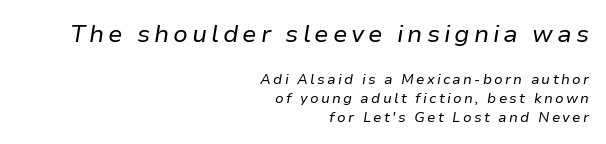
{"italic": "yes", "lean": "right", "slant_degrees": 9, "bold": "no", "underline": "no", "align": "right", "line_spacing": "normal", "line_spacing_ratio": 1.36, "larger_block": "first", "size_ratio": 1.71, "glyph_px": 24}
